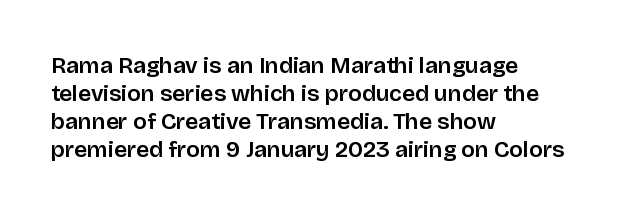
{"italic": "no", "underline": "no", "align": "left", "line_spacing_ratio": 1.22, "letter_spacing": "normal", "letter_spacing_em": 0.0, "glyph_px": 23}
